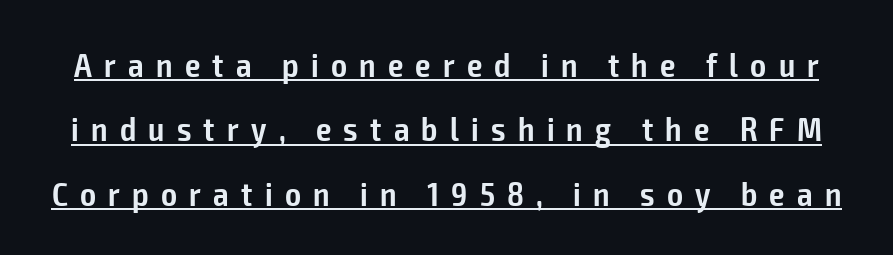
Glance below the letters and you will spot a drawn line. The font family rendered here belongs to the sans-serif group. Think of a printed novel: that variable character pitch is what you see here. Observe the wide spacing: letters keep a clear distance from each other.
